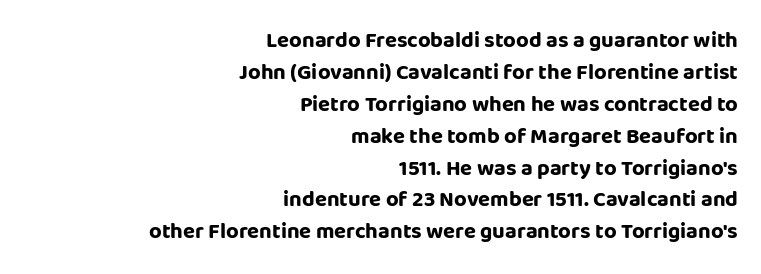
The image shows 22 px bold type, upright; set right-aligned, normal line spacing (1.45x), normal letter spacing, not underlined.
